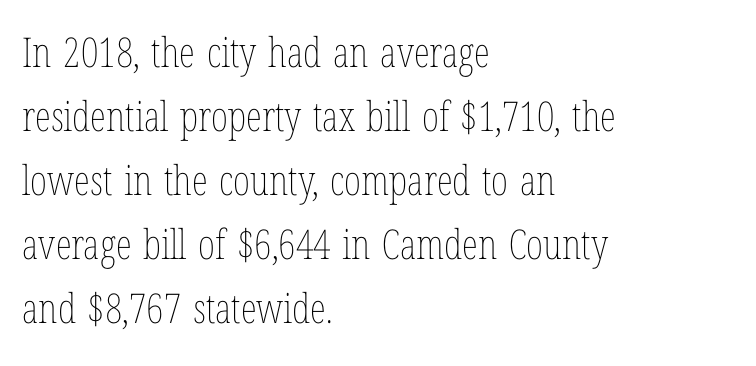
These lines sit exactly where default settings would place them. The line texture is even and compact thanks to regular tracking. Bare-footed words on every line. Reading down the block, your eye returns to a fixed left position each line.
